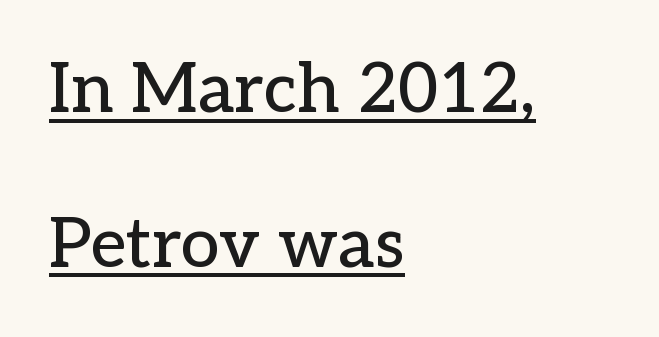
Q: Is the text italic (slanted)? A: No, it is upright.
Q: Is the typeface a serif or a sans-serif typeface? A: Serif.
Q: Is the text underlined? A: Yes.
Q: How is the paragraph aligned? A: Left-aligned.
Q: Is the spacing between letters normal or unusually wide? A: Normal.
Q: Is the spacing between lines tight, normal or loose? A: Loose.
Q: Width (condensed, normal, or wide)? A: Normal.
Q: Stroke contrast? A: Low.
Q: x-height? A: Medium.
Q: Monospaced? A: No.
